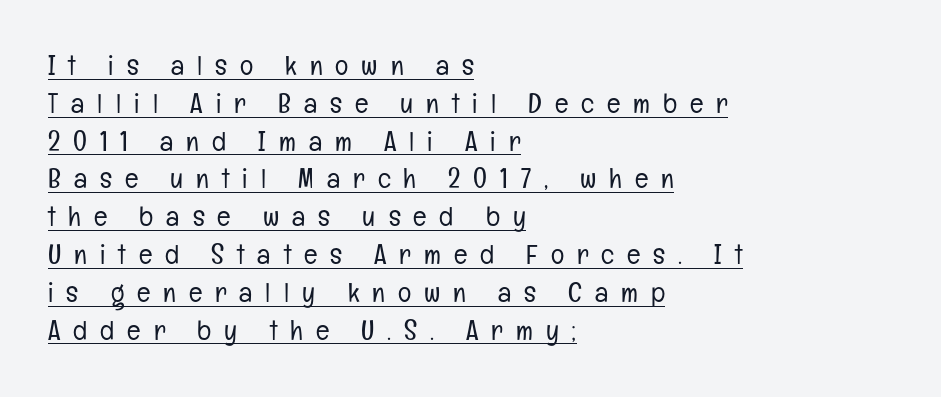
Every stem runs plumb, perpendicular to the baseline. Underline: present. These lines stack with their left ends in a neat column. Normally led — the rows are evenly, conventionally spaced. Each stroke keeps to a modest, everyday thickness or less. Letter spacing: wide.
